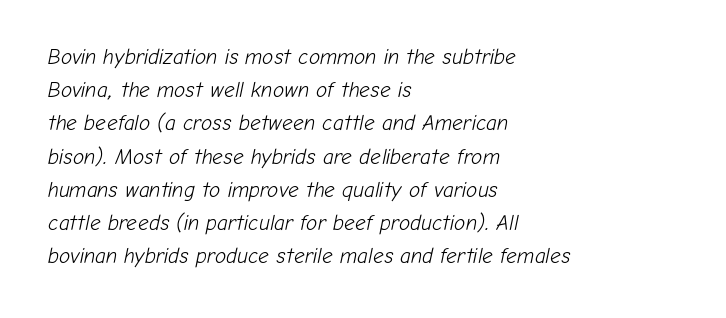
The typeface has the unassuming heft of standard copy or less. Inter-character spacing is left at the font's built-in metrics. Decoration check: the copy has no underline. Compared with a centered layout, this one pins lines to the left instead.
